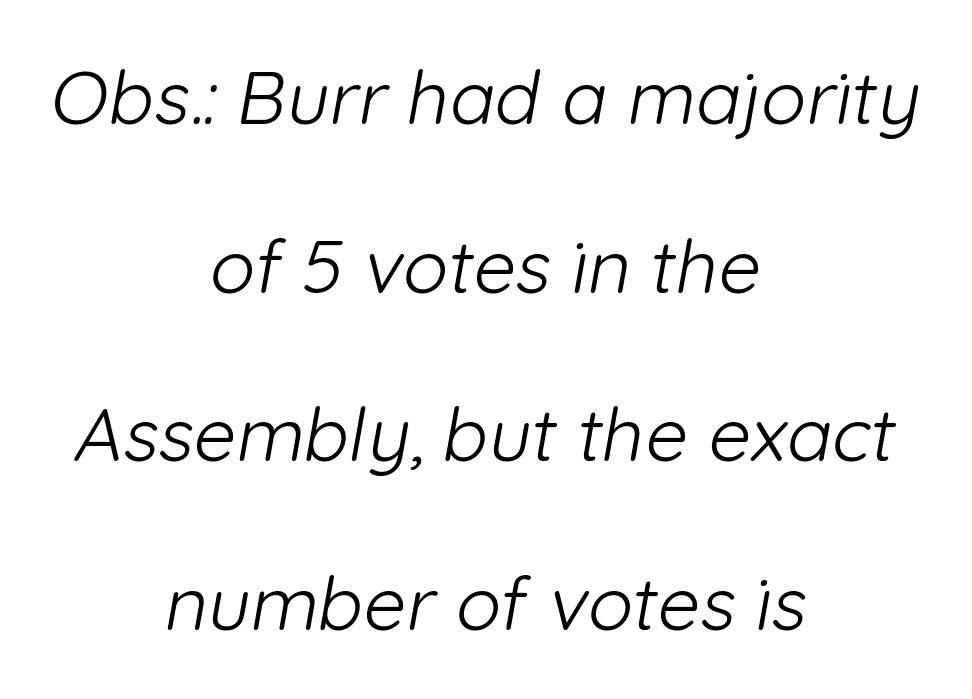
Typeset on center — no edge is straight. This is not heavy type; no bold has been used. Here the glyphs are tracked normally, forming tight word shapes. Students, observe: this is what heavily led, spacious text looks like. These lines are composed in type without serifs.
